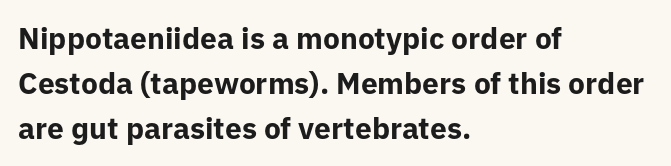
Any mark beneath the type? The region is blank. This is sans-serif lettering, the kind often seen on screens and signage. A dark, heavy texture on the line: the type is bold. The letterforms sit shoulder to shoulder at normal distance.
